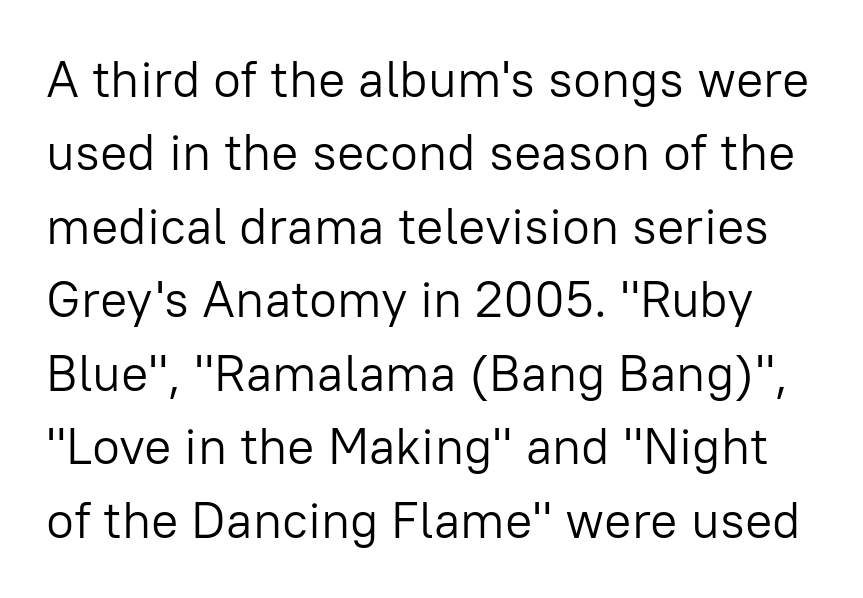
{"serif": "no", "italic": "no", "bold": "no", "weight": "light", "width": "normal", "stroke_contrast": "low", "x_height": "medium", "monospaced": "no", "underline": "no", "line_spacing": "normal", "line_spacing_ratio": 1.44, "letter_spacing": "normal", "letter_spacing_em": 0.0, "glyph_px": 51}
